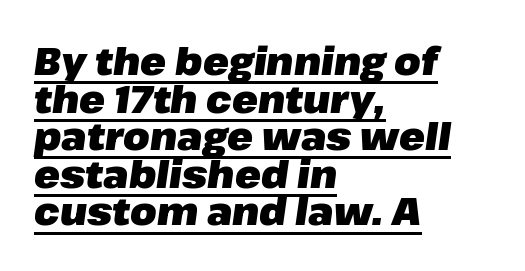
Q: Is the text bold? A: Yes.
Q: Is the text italic (slanted)? A: Yes, it leans right by about 8 degrees.
Q: Is the text underlined? A: Yes.
Q: How is the paragraph aligned? A: Left-aligned.
Q: Is the spacing between letters normal or unusually wide? A: Normal.
Q: Is the spacing between lines tight, normal or loose? A: Tight.
Q: Width (condensed, normal, or wide)? A: Normal.
Q: Stroke contrast? A: Low.
Q: x-height? A: Medium.
Q: Monospaced? A: No.
